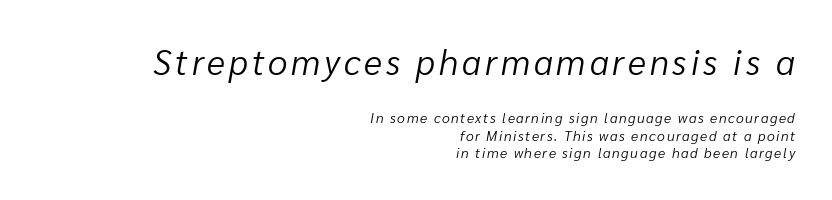
Nothing heavy about these letters — not bold at all. No word sits above an underline. In this sample the first text group is rendered at the bigger scale. This rendering uses right alignment, leaving the left contour irregular. These lines are rendered in a variable-pitch font.
